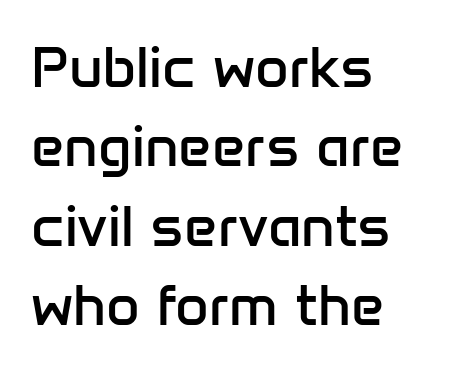
{"serif": "no", "italic": "no", "bold": "no", "weight": "regular", "width": "normal", "stroke_contrast": "low", "x_height": "medium", "monospaced": "no", "underline": "no", "align": "left", "line_spacing": "normal", "line_spacing_ratio": 1.37, "letter_spacing": "normal", "letter_spacing_em": 0.0, "glyph_px": 58}
